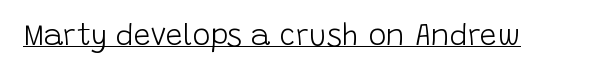
The image shows 30 px light sans-serif type, upright; set normal letter spacing, underlined; low stroke contrast and a large x-height.
